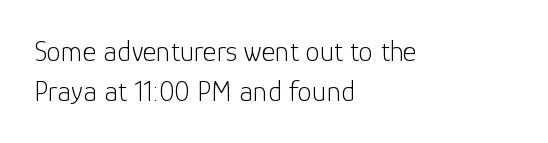
Q: Is the text bold? A: No.
Q: Is the text italic (slanted)? A: No, it is upright.
Q: Is the typeface a serif or a sans-serif typeface? A: Sans-serif.
Q: Is the text underlined? A: No.
Q: How is the paragraph aligned? A: Left-aligned.
Q: Is the spacing between letters normal or unusually wide? A: Normal.
Q: Is the spacing between lines tight, normal or loose? A: Normal.
Q: Width (condensed, normal, or wide)? A: Normal.
Q: Stroke contrast? A: Low.
Q: x-height? A: Medium.
Q: Monospaced? A: No.
